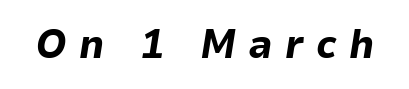
Substantial extra tracking has been applied to these lines. Each letter keeps its own natural width here, so spacing adapts to shape. Italic: yes, the glyphs are oblique. Check the space under the baseline: it is left empty.
